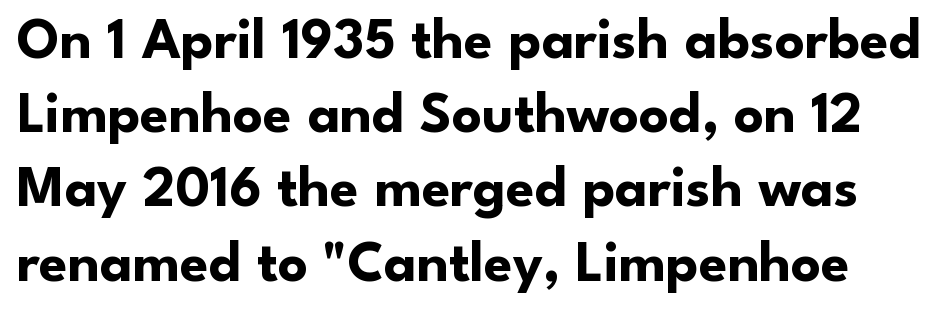
The image shows 58 px bold sans-serif type, upright; set normal line spacing (1.28x), normal letter spacing, not underlined; low stroke contrast and a small x-height.
